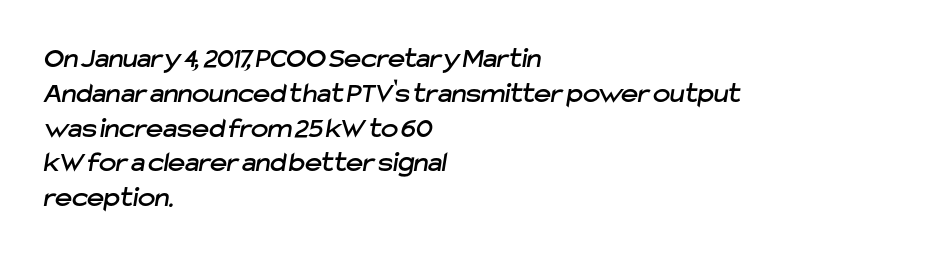
{"serif": "no", "width": "normal", "stroke_contrast": "low", "x_height": "medium", "monospaced": "no", "underline": "no", "align": "left", "line_spacing_ratio": 1.2, "letter_spacing": "normal", "letter_spacing_em": 0.0, "glyph_px": 29}
